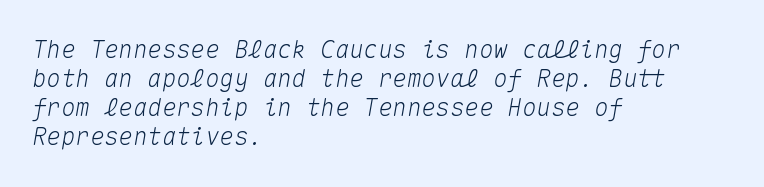
Layout note: lines flush left. Italic: yes, the glyphs are oblique. A clean baseline with only descenders dipping below it. Tracking here is standard; glyphs follow each other at the usual distance.
